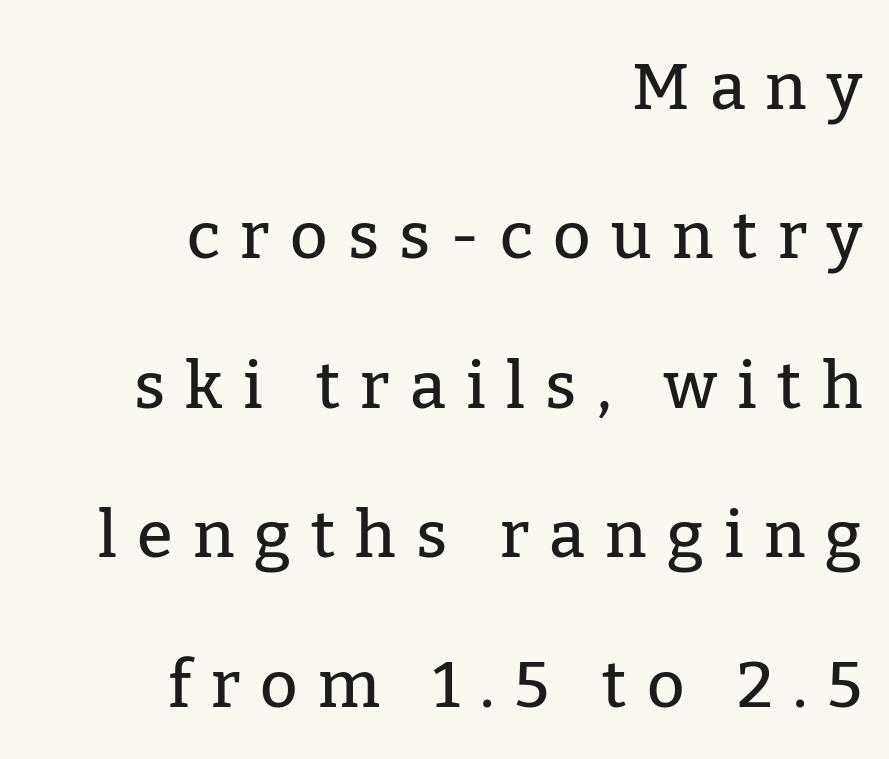
Q: Is the text italic (slanted)? A: No, it is upright.
Q: Is the typeface a serif or a sans-serif typeface? A: Serif.
Q: Is the text underlined? A: No.
Q: How is the paragraph aligned? A: Right-aligned.
Q: Is the spacing between letters normal or unusually wide? A: Unusually wide.
Q: Is the spacing between lines tight, normal or loose? A: Loose.
Q: Width (condensed, normal, or wide)? A: Normal.
Q: Stroke contrast? A: Low.
Q: x-height? A: Medium.
Q: Monospaced? A: No.
